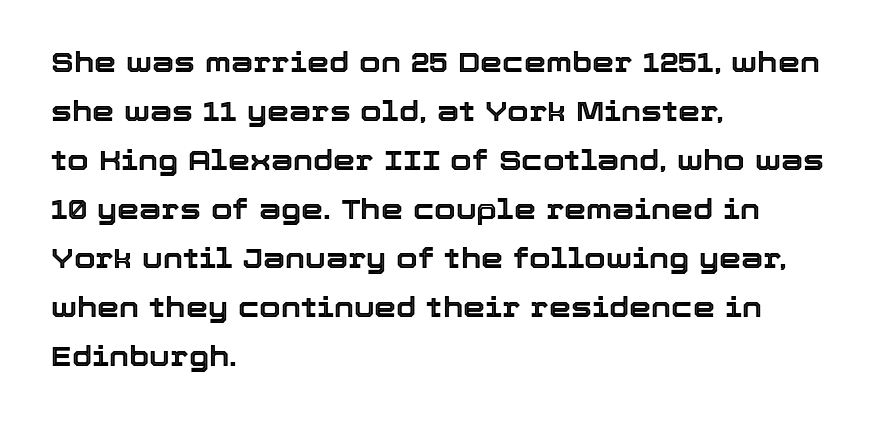
The type is set solid horizontally, with unmodified tracking. Nope, not italic — everything's standing straight. The text block is weighted toward the left margin, trailing off unevenly rightward. The foot of each line stays bare and open. Do the characters align in a grid? No, the font is proportional.
